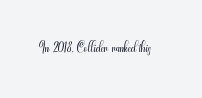
The image shows 20 px text type; set normal letter spacing, not underlined.
